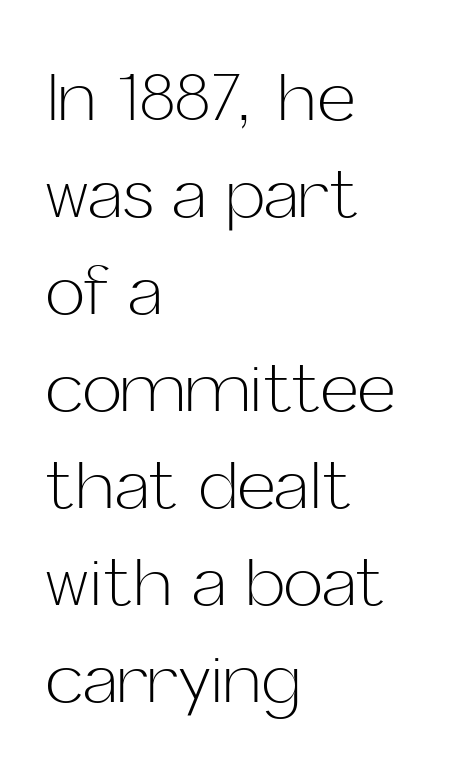
{"serif": "no", "italic": "no", "bold": "no", "weight": "light", "width": "normal", "stroke_contrast": "low", "x_height": "medium", "monospaced": "no", "underline": "no", "align": "left", "line_spacing": "normal", "line_spacing_ratio": 1.47, "letter_spacing": "normal", "letter_spacing_em": 0.0, "glyph_px": 66}
